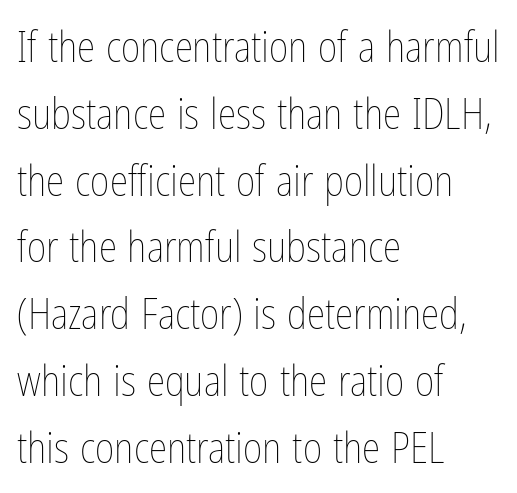
Tracking value appears to be zero — textbook default spacing. Weight: regular or lighter. The rendering anchors every line to the left-hand side. Any mark beneath the type? The region is blank.
